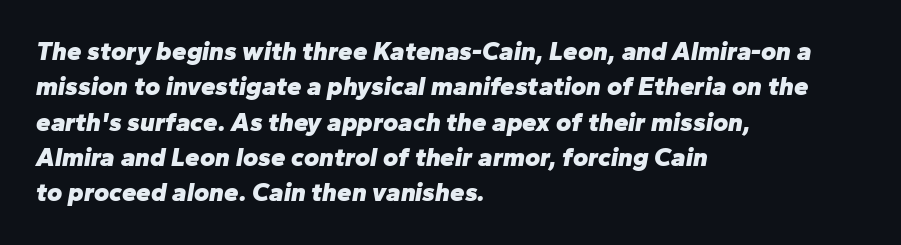
{"italic": "yes", "lean": "right", "slant_degrees": 10, "bold": "yes", "underline": "no", "align": "left", "line_spacing": "normal", "line_spacing_ratio": 1.36, "letter_spacing": "normal", "letter_spacing_em": 0.0, "glyph_px": 26}
